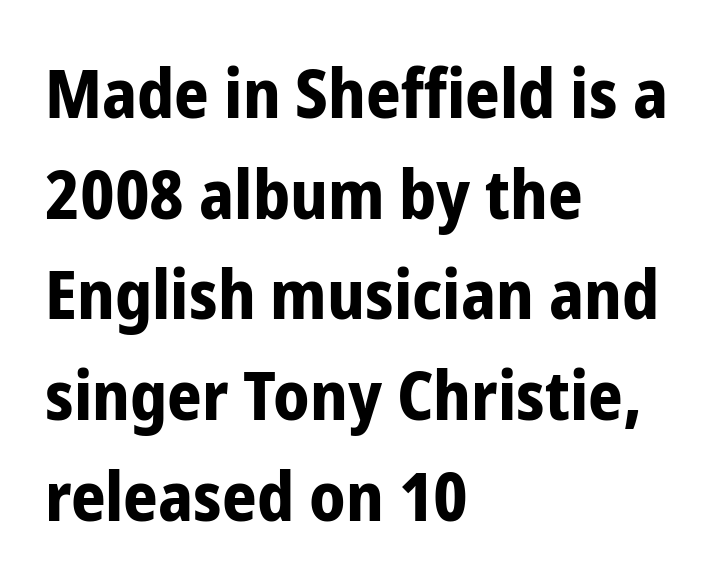
Here the glyphs are tracked normally, forming tight word shapes. Each line starts at the same left margin while the right side varies. Unlike a traditional serif, this face leaves its strokes unadorned. Any mark beneath the type? The region is blank. A typesetter would call this proportional, since set widths differ per character.
